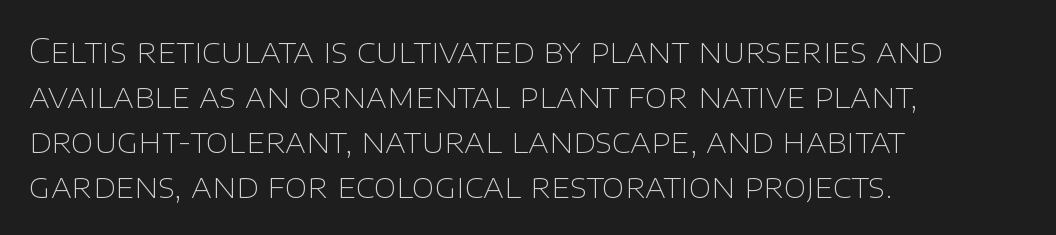
{"serif": "no", "italic": "no", "bold": "no", "weight": "thin", "width": "normal", "stroke_contrast": "low", "x_height": "large", "monospaced": "no", "underline": "no", "align": "left", "line_spacing": "normal", "line_spacing_ratio": 1.36, "letter_spacing": "normal", "letter_spacing_em": 0.0, "glyph_px": 33}
